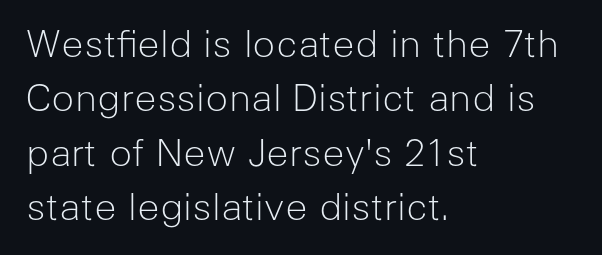
Q: Is the text bold? A: No.
Q: Is the text italic (slanted)? A: No, it is upright.
Q: Is the typeface a serif or a sans-serif typeface? A: Sans-serif.
Q: Is the text underlined? A: No.
Q: How is the paragraph aligned? A: Left-aligned.
Q: Is the spacing between letters normal or unusually wide? A: Normal.
Q: Is the spacing between lines tight, normal or loose? A: Normal.
Q: Width (condensed, normal, or wide)? A: Normal.
Q: Stroke contrast? A: Low.
Q: x-height? A: Medium.
Q: Monospaced? A: No.
